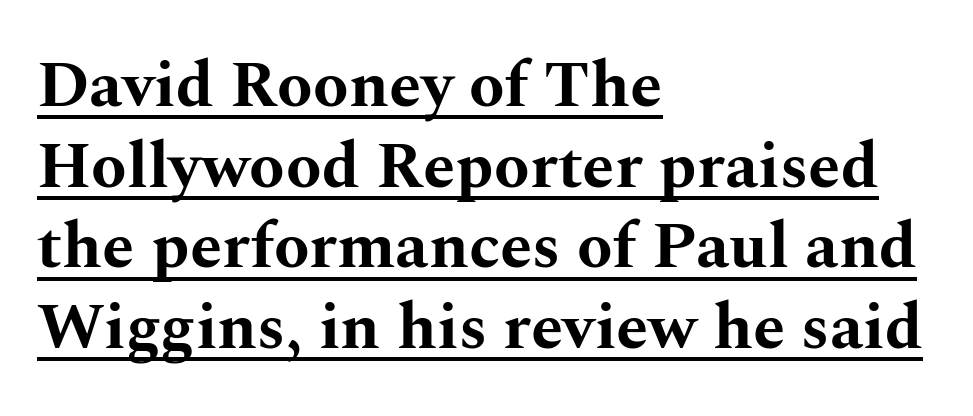
{"serif": "yes", "italic": "no", "bold": "yes", "weight": "bold", "width": "wide", "stroke_contrast": "medium", "x_height": "medium", "monospaced": "no", "underline": "yes", "align": "left", "line_spacing_ratio": 1.24, "letter_spacing": "normal", "letter_spacing_em": 0.0, "glyph_px": 65}
